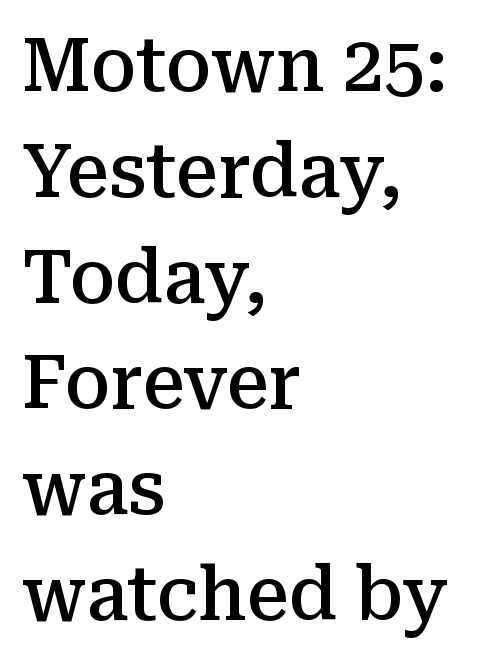
Italic: no, the glyphs are upright roman. Does the copy run flush right? No — it runs flush left. Honestly, the row spacing looks completely unremarkable. The sample has been set in demibold, a notch under bold. You could call the tracking neutral — neither tight nor loose.
